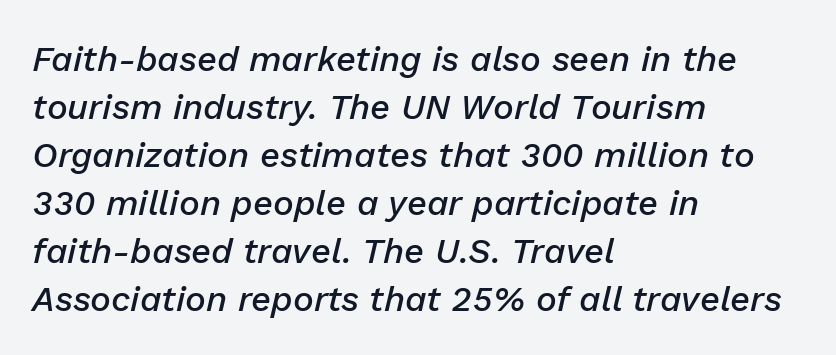
{"italic": "yes", "lean": "right", "slant_degrees": 13, "bold": "semi", "weight": "semibold", "width": "normal", "stroke_contrast": "low", "x_height": "medium", "monospaced": "no", "underline": "no", "align": "left", "line_spacing": "normal", "line_spacing_ratio": 1.37, "letter_spacing": "normal", "letter_spacing_em": 0.0, "glyph_px": 35}
